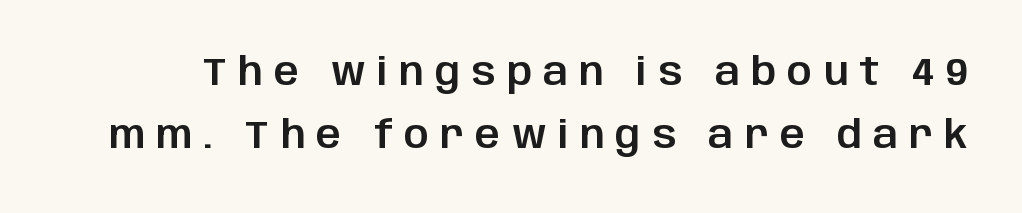
Q: Is the text italic (slanted)? A: No, it is upright.
Q: Is the typeface a serif or a sans-serif typeface? A: Sans-serif.
Q: Is the text underlined? A: No.
Q: Is the spacing between letters normal or unusually wide? A: Unusually wide.
Q: Is the spacing between lines tight, normal or loose? A: Normal.
Q: Width (condensed, normal, or wide)? A: Normal.
Q: Stroke contrast? A: Low.
Q: x-height? A: Large.
Q: Monospaced? A: No.
